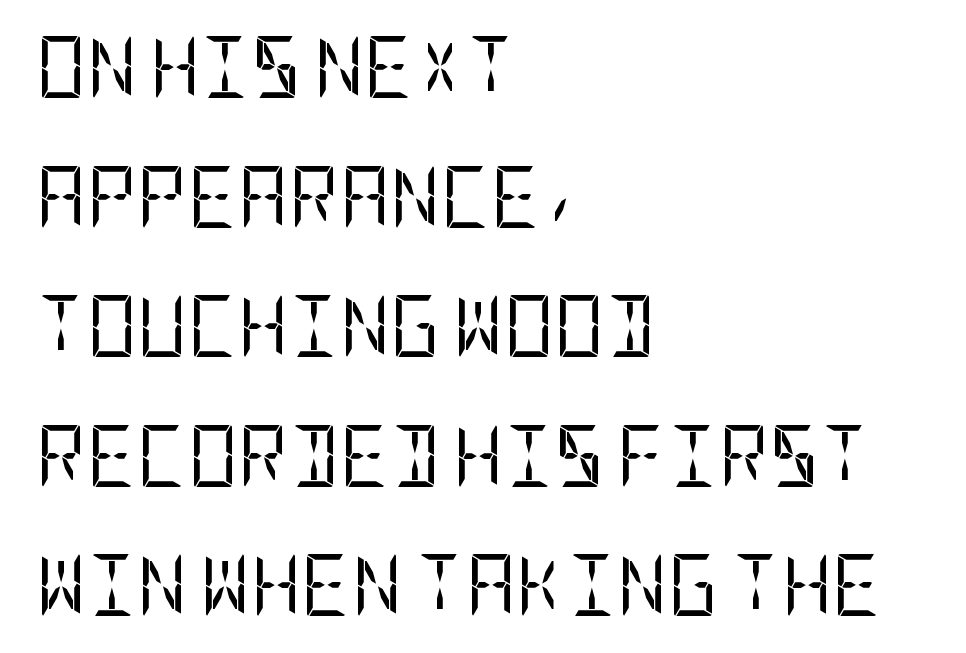
The image shows 62 px regular-weight, condensed sans-serif type, upright; set left-aligned, loose line spacing (2.09x), normal letter spacing, not underlined; low stroke contrast and a large x-height.
